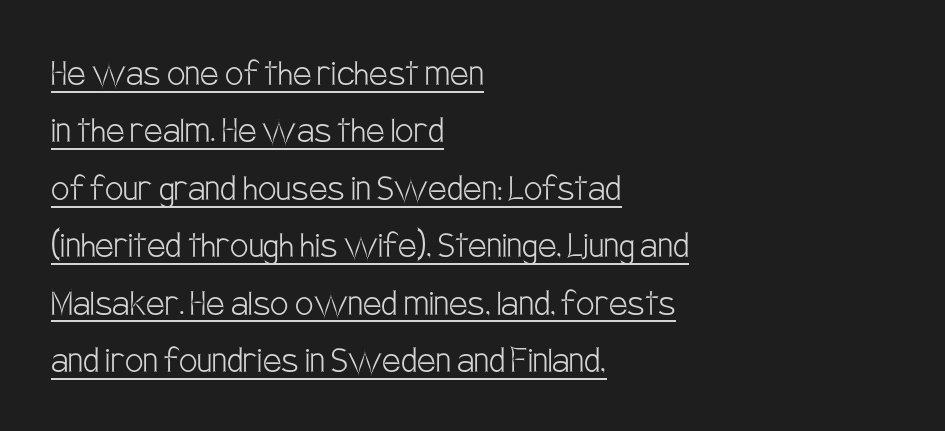
Q: Is the text bold? A: No.
Q: Is the text italic (slanted)? A: No, it is upright.
Q: Is the typeface a serif or a sans-serif typeface? A: Sans-serif.
Q: Is the text underlined? A: Yes.
Q: How is the paragraph aligned? A: Left-aligned.
Q: Is the spacing between letters normal or unusually wide? A: Normal.
Q: Is the spacing between lines tight, normal or loose? A: Normal.
Q: Width (condensed, normal, or wide)? A: Condensed.
Q: Stroke contrast? A: Low.
Q: x-height? A: Large.
Q: Monospaced? A: No.
